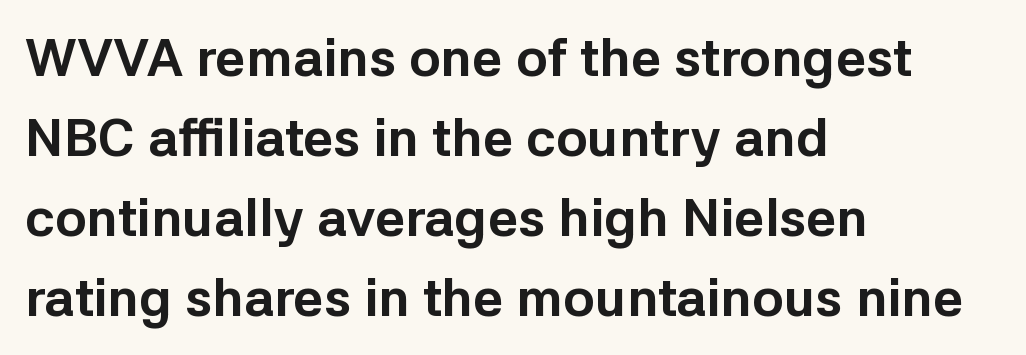
{"serif": "no", "italic": "no", "bold": "yes", "weight": "bold", "width": "normal", "stroke_contrast": "low", "x_height": "medium", "monospaced": "no", "underline": "no", "align": "left", "line_spacing": "normal", "line_spacing_ratio": 1.51, "letter_spacing": "normal", "letter_spacing_em": 0.0, "glyph_px": 53}
